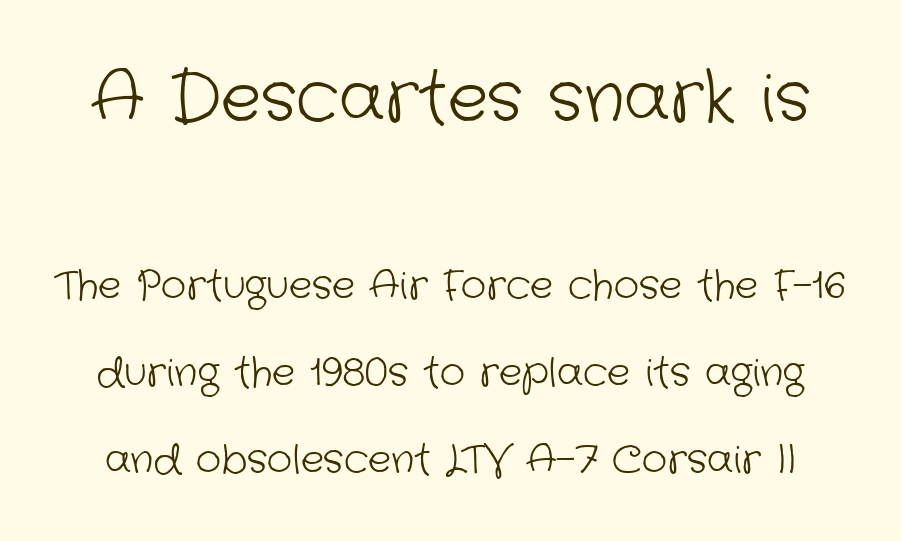
The image shows 68 px light sans-serif type; set loose line spacing (2.24x), normal letter spacing, not underlined; the first (top) block is 1.74x larger; low stroke contrast and a medium x-height.
